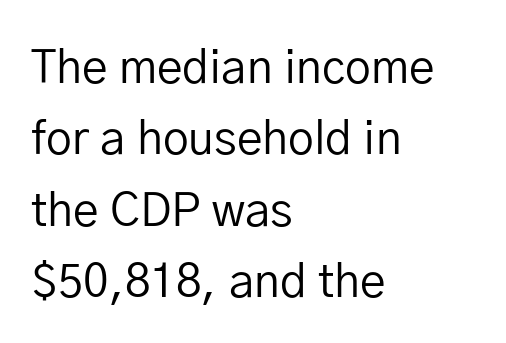
The image shows 46 px regular-weight sans-serif type, upright; set left-aligned, normal line spacing (1.55x), normal letter spacing, not underlined; low stroke contrast and a medium x-height.
